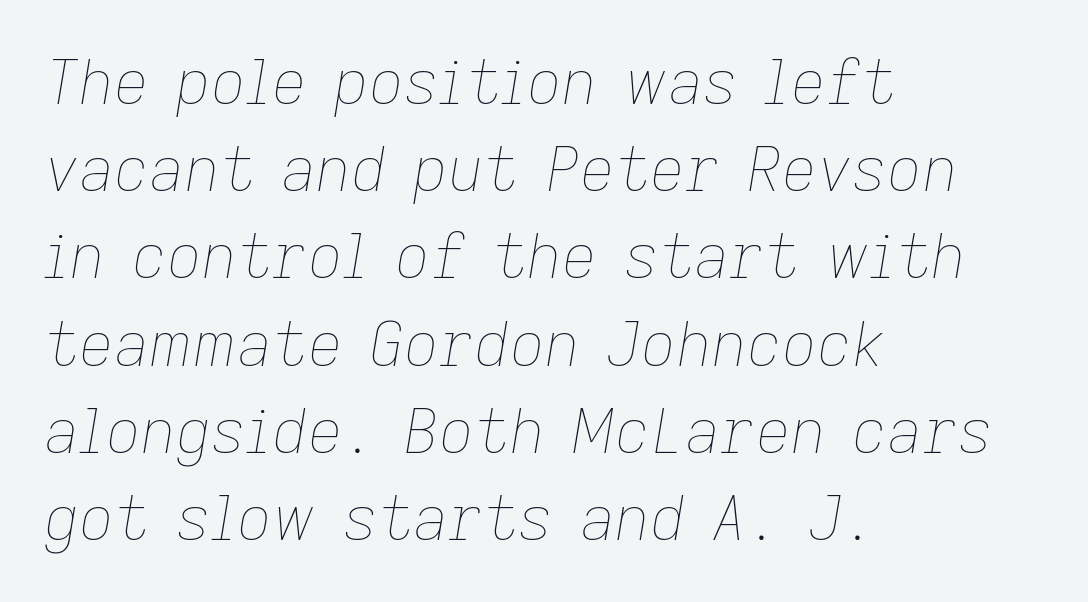
The passage shown is not bold in any degree. Note the varied advance widths — an 'i' is clearly narrower than an 'm'. Notice how descenders clear the ascenders below comfortably — that's standard leading. The typesetter chose a ragged-right arrangement here. The letters are slanted; this is an italic face.
